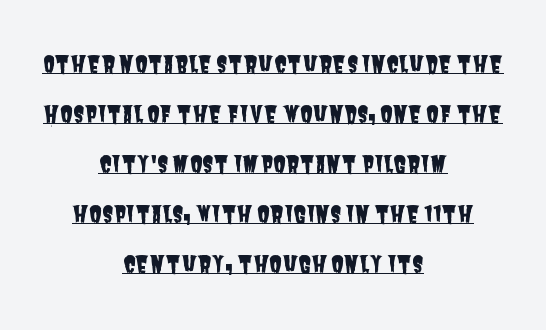
The image shows 23 px text type; set centered, loose line spacing (2.17x), normal letter spacing, underlined.
